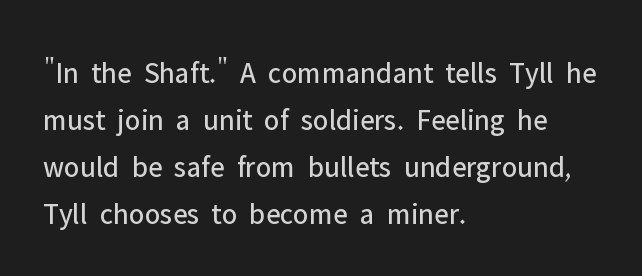
The image shows 30 px regular-weight sans-serif type, upright; set left-aligned, normal line spacing (1.57x), normal letter spacing, not underlined; low stroke contrast and a medium x-height.
